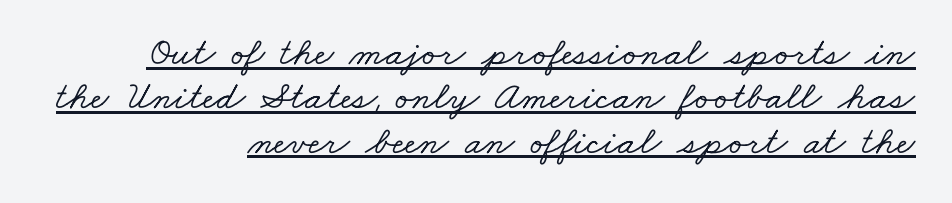
Q: Is the typeface a serif or a sans-serif typeface? A: Serif.
Q: Is the text underlined? A: Yes.
Q: How is the paragraph aligned? A: Right-aligned.
Q: Is the spacing between letters normal or unusually wide? A: Normal.
Q: Is the spacing between lines tight, normal or loose? A: Tight.
Q: Width (condensed, normal, or wide)? A: Wide.
Q: Stroke contrast? A: Low.
Q: x-height? A: Small.
Q: Monospaced? A: No.
